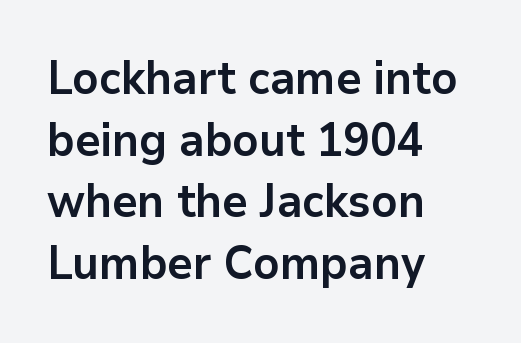
Quick note: underline off. This block has exactly the height ordinary leading produces. The font is running at its bold setting. Leftover space on each line is placed entirely after the last word. Proportional: the letters do not fall into vertical columns.
